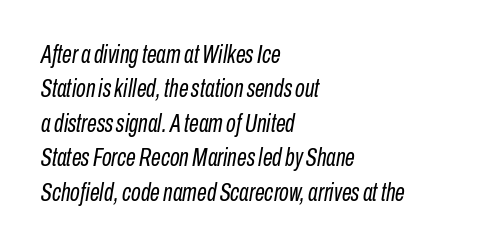
The image shows 25 px text type, italic (leaning right); set left-aligned, normal line spacing (1.38x), normal letter spacing, not underlined.
